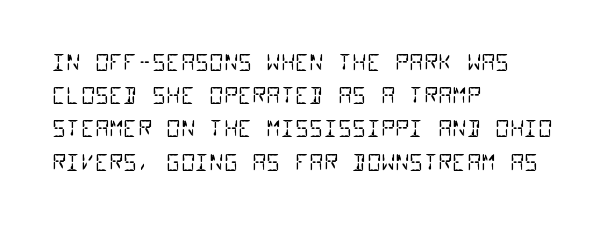
The image shows 22 px text type; set left-aligned, normal line spacing (1.51x), normal letter spacing, not underlined.
